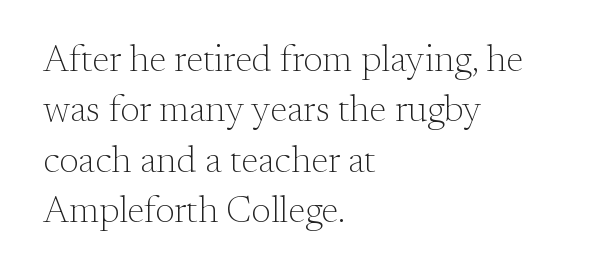
The image shows 37 px light serif type, upright; set left-aligned, normal line spacing (1.36x), normal letter spacing, not underlined; medium stroke contrast and a small x-height.
